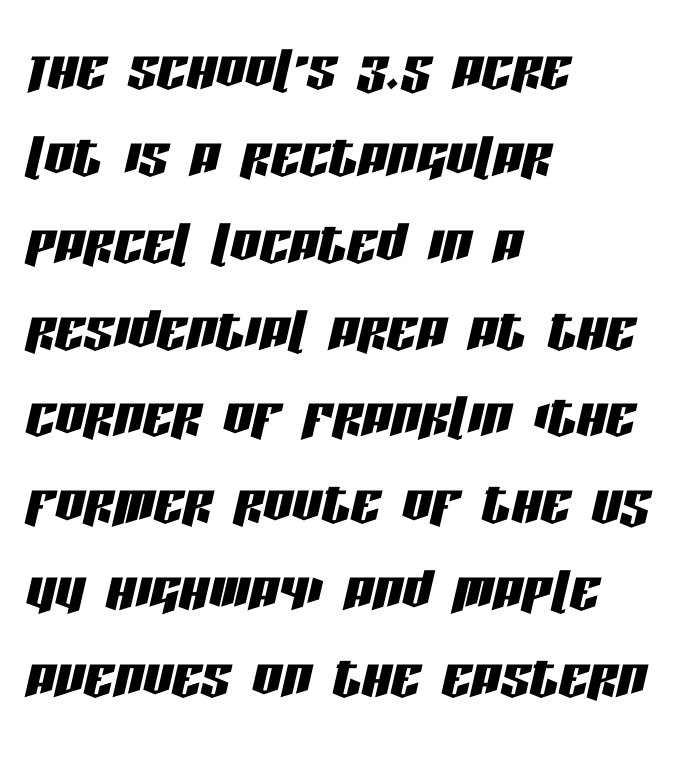
{"italic": "yes", "lean": "right", "slant_degrees": 13, "width": "condensed", "stroke_contrast": "low", "x_height": "large", "monospaced": "no", "underline": "no", "align": "left", "line_spacing_ratio": 1.19, "letter_spacing": "normal", "letter_spacing_em": 0.0, "glyph_px": 73}
